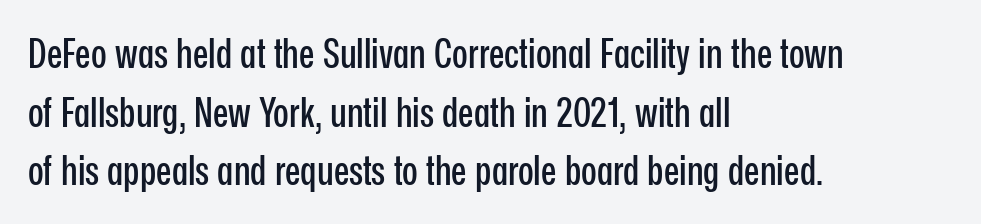
{"serif": "no", "italic": "no", "width": "condensed", "stroke_contrast": "low", "x_height": "medium", "monospaced": "no", "underline": "no", "align": "left", "line_spacing": "normal", "line_spacing_ratio": 1.43, "letter_spacing": "normal", "letter_spacing_em": 0.0, "glyph_px": 41}
